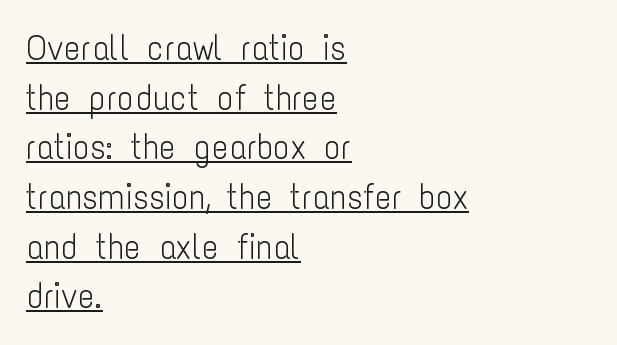
{"serif": "no", "italic": "no", "bold": "no", "weight": "light", "width": "condensed", "stroke_contrast": "low", "x_height": "medium", "monospaced": "no", "underline": "yes", "align": "left", "line_spacing": "normal", "line_spacing_ratio": 1.42, "letter_spacing": "normal", "letter_spacing_em": 0.0, "glyph_px": 35}
